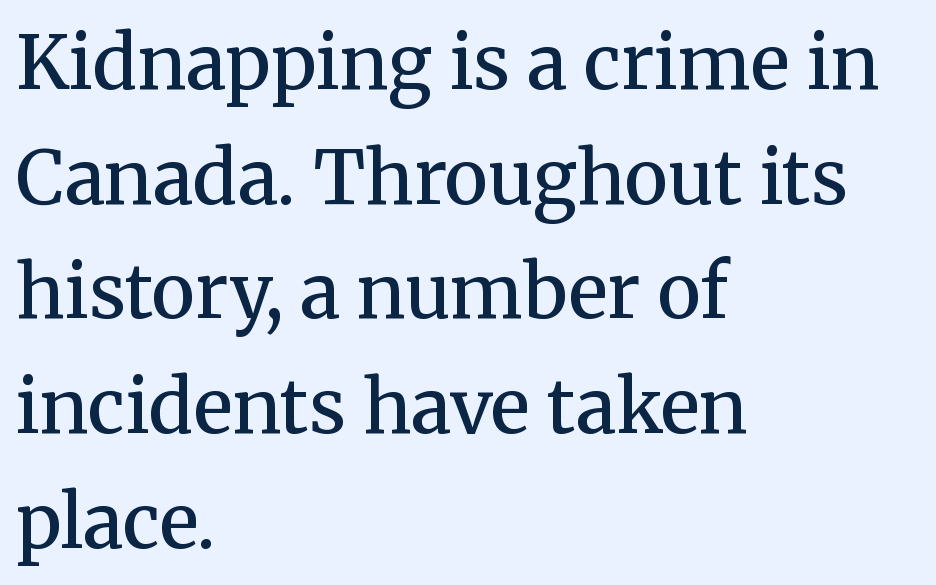
Q: Is the text bold? A: Semi-bold.
Q: Is the text italic (slanted)? A: No, it is upright.
Q: Is the typeface a serif or a sans-serif typeface? A: Serif.
Q: Is the text underlined? A: No.
Q: How is the paragraph aligned? A: Left-aligned.
Q: Is the spacing between letters normal or unusually wide? A: Normal.
Q: Is the spacing between lines tight, normal or loose? A: Normal.
Q: Width (condensed, normal, or wide)? A: Normal.
Q: Stroke contrast? A: Medium.
Q: x-height? A: Medium.
Q: Monospaced? A: No.
